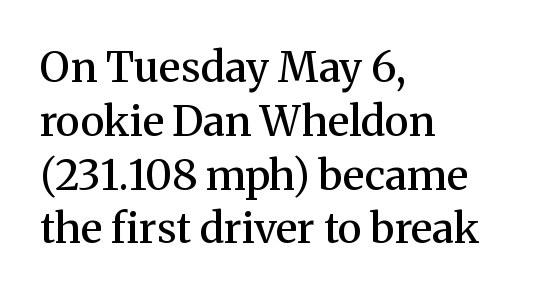
{"serif": "yes", "italic": "no", "bold": "semi", "weight": "semibold", "width": "normal", "stroke_contrast": "medium", "x_height": "medium", "monospaced": "no", "underline": "no", "align": "left", "line_spacing": "normal", "line_spacing_ratio": 1.28, "letter_spacing": "normal", "letter_spacing_em": 0.0, "glyph_px": 42}
